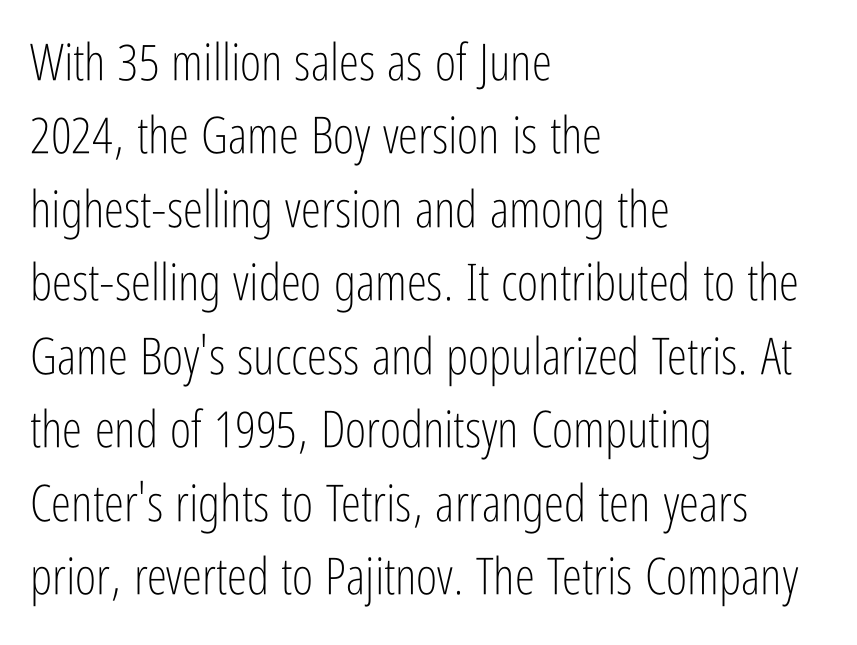
{"serif": "no", "italic": "no", "bold": "no", "weight": "light", "width": "condensed", "stroke_contrast": "low", "x_height": "medium", "monospaced": "no", "underline": "no", "align": "left", "line_spacing": "normal", "line_spacing_ratio": 1.44, "letter_spacing": "normal", "letter_spacing_em": 0.0, "glyph_px": 51}
